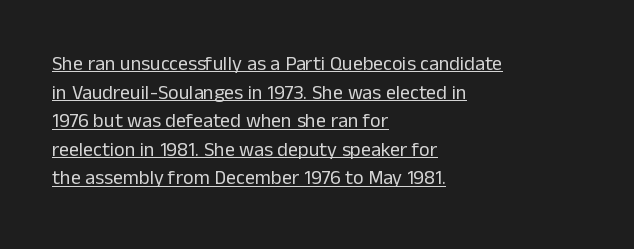
{"italic": "no", "bold": "no", "underline": "yes", "align": "left", "line_spacing": "normal", "line_spacing_ratio": 1.43, "letter_spacing": "normal", "letter_spacing_em": 0.0, "glyph_px": 20}
